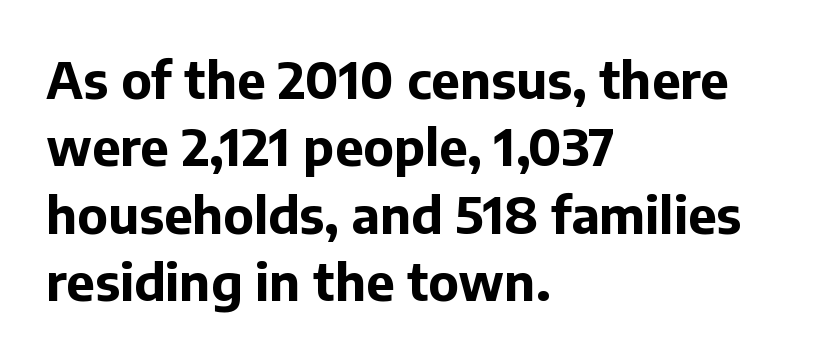
The zone under the glyphs is completely vacant. Vertical spacing — default. Think of a printed novel: that variable character pitch is what you see here. The passage is arranged the way most books set body copy — flush left. Classification — sans serif.
